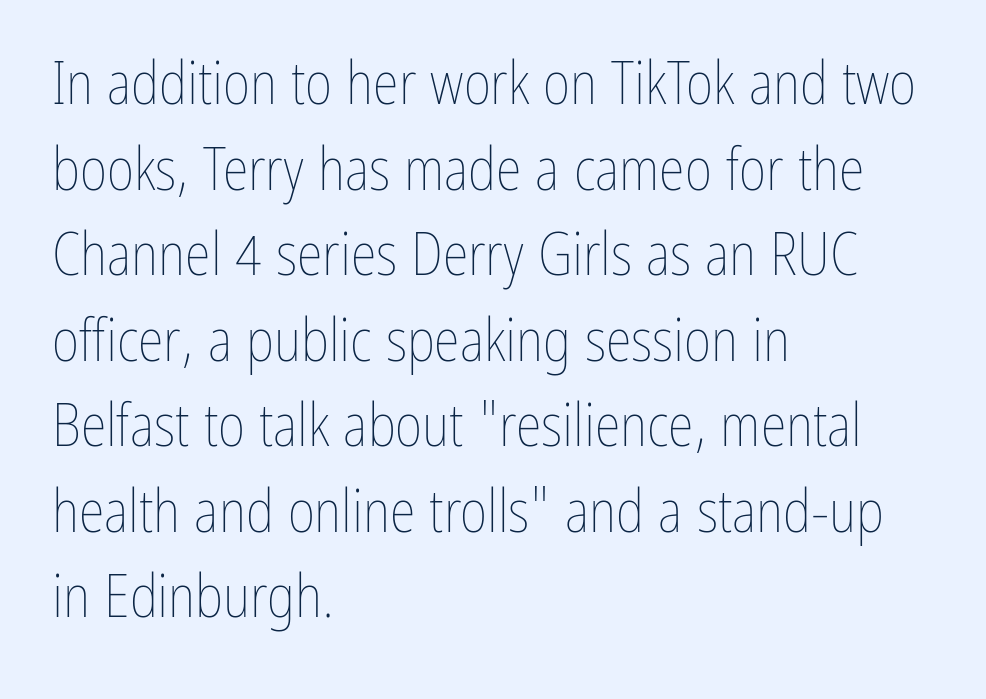
{"italic": "no", "bold": "no", "weight": "thin", "width": "condensed", "stroke_contrast": "low", "x_height": "medium", "monospaced": "no", "underline": "no", "align": "left", "line_spacing": "normal", "line_spacing_ratio": 1.45, "letter_spacing": "normal", "letter_spacing_em": 0.0, "glyph_px": 59}
